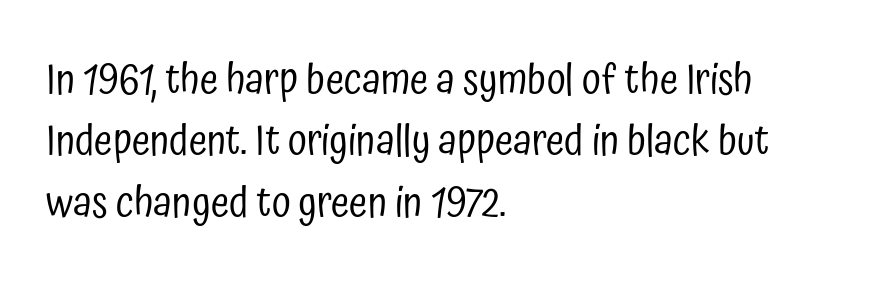
Q: Is the text bold? A: No.
Q: Is the text italic (slanted)? A: No, it is upright.
Q: Is the typeface a serif or a sans-serif typeface? A: Sans-serif.
Q: Is the text underlined? A: No.
Q: How is the paragraph aligned? A: Left-aligned.
Q: Is the spacing between letters normal or unusually wide? A: Normal.
Q: Is the spacing between lines tight, normal or loose? A: Normal.
Q: Width (condensed, normal, or wide)? A: Condensed.
Q: Stroke contrast? A: Low.
Q: x-height? A: Medium.
Q: Monospaced? A: No.
